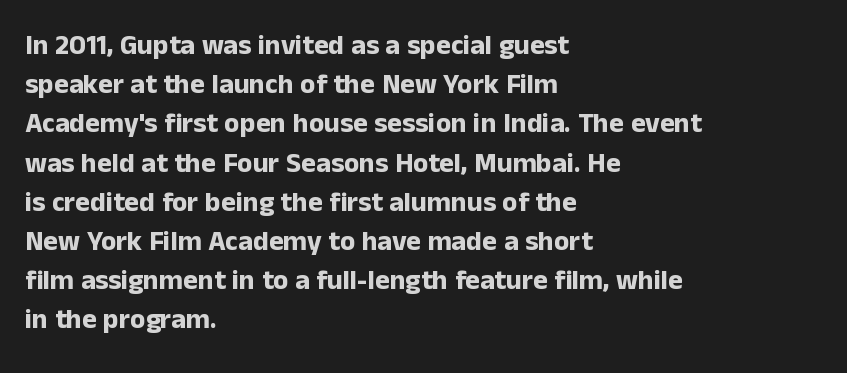
Varying glyph widths throughout — classic text-font behaviour. You can tell it's not italic because the verticals are truly vertical. I'd describe the lettering as bold — thick and assertive. The rows are spaced the way most documents space them. There is no visible air inserted between adjacent glyphs.
